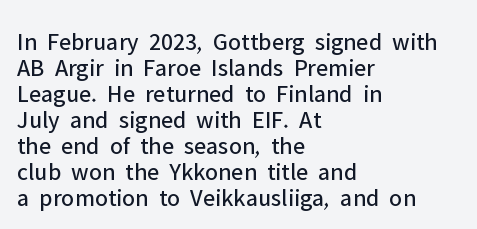
The image shows 25 px text type, upright; set left-aligned, tight line spacing (1.04x), normal letter spacing, not underlined.
